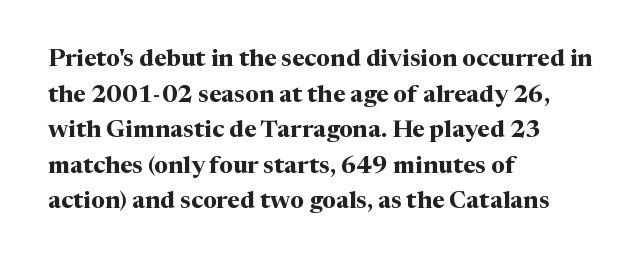
The image shows 24 px bold type, upright; set left-aligned, normal line spacing (1.48x), normal letter spacing, not underlined.
